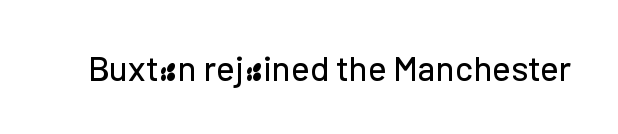
The image shows 35 px sans-serif type, upright; set normal letter spacing, not underlined; low stroke contrast and a medium x-height.
